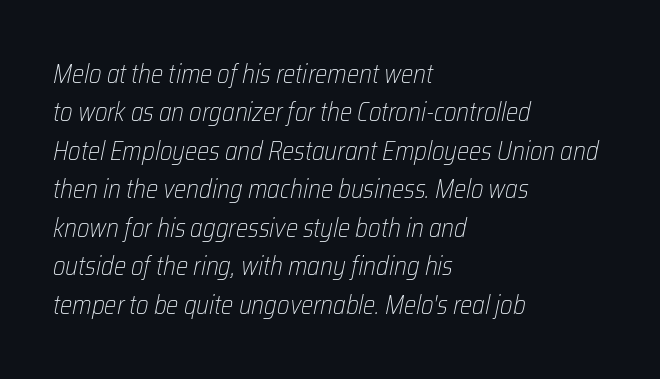
This is not heavy type; no bold has been used. Vertically, the passage feels balanced, rows spaced as you'd expect. Clear beneath every line of the passage. The typesetter chose a ragged-right arrangement here. Is the type slanted? Yes — the strokes lean at a clear angle.
